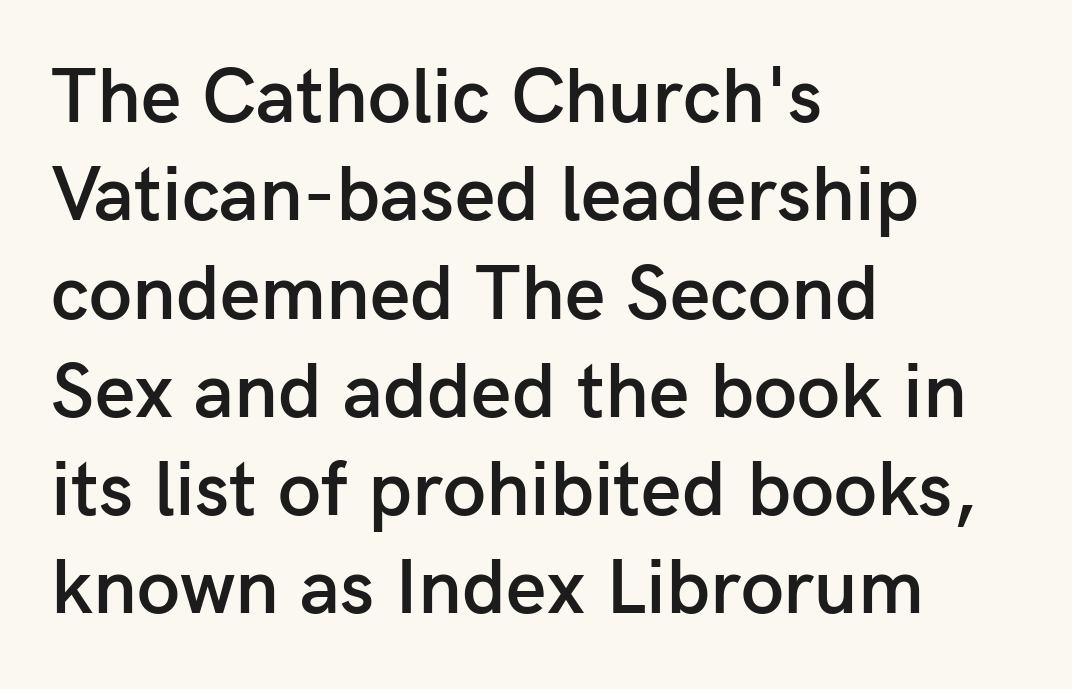
{"serif": "no", "italic": "no", "bold": "semi", "weight": "semibold", "width": "normal", "stroke_contrast": "low", "x_height": "medium", "monospaced": "no", "underline": "no", "align": "left", "line_spacing": "normal", "line_spacing_ratio": 1.26, "letter_spacing": "normal", "letter_spacing_em": 0.0, "glyph_px": 78}
